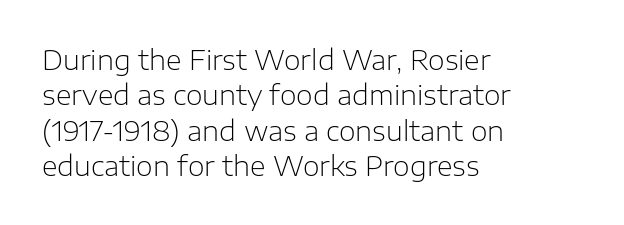
The image shows 27 px text type, upright; set left-aligned, normal line spacing (1.31x), normal letter spacing, not underlined.
